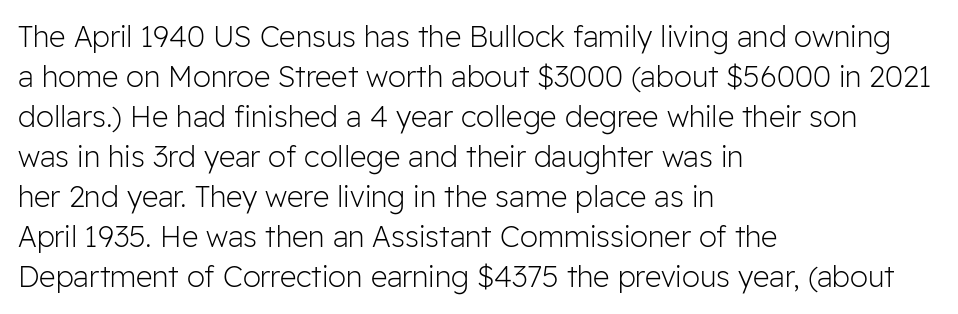
{"serif": "no", "italic": "no", "bold": "no", "weight": "light", "width": "normal", "stroke_contrast": "low", "x_height": "medium", "monospaced": "no", "underline": "no", "align": "left", "line_spacing": "normal", "line_spacing_ratio": 1.38, "letter_spacing": "normal", "letter_spacing_em": 0.0, "glyph_px": 29}
